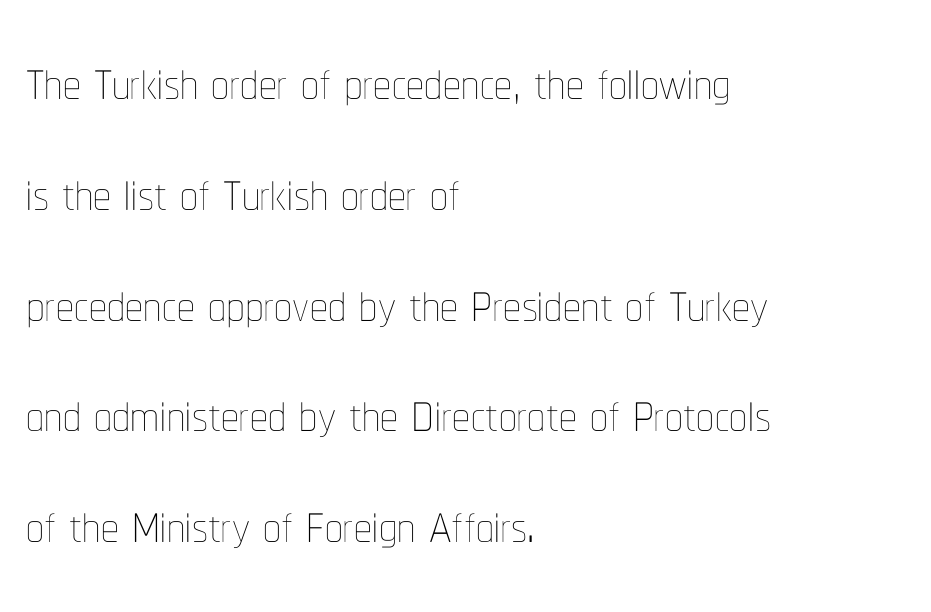
Q: Is the text bold? A: No.
Q: Is the text italic (slanted)? A: No, it is upright.
Q: Is the text underlined? A: No.
Q: How is the paragraph aligned? A: Left-aligned.
Q: Is the spacing between letters normal or unusually wide? A: Normal.
Q: Is the spacing between lines tight, normal or loose? A: Normal.
Q: Width (condensed, normal, or wide)? A: Condensed.
Q: Stroke contrast? A: Low.
Q: x-height? A: Medium.
Q: Monospaced? A: No.
